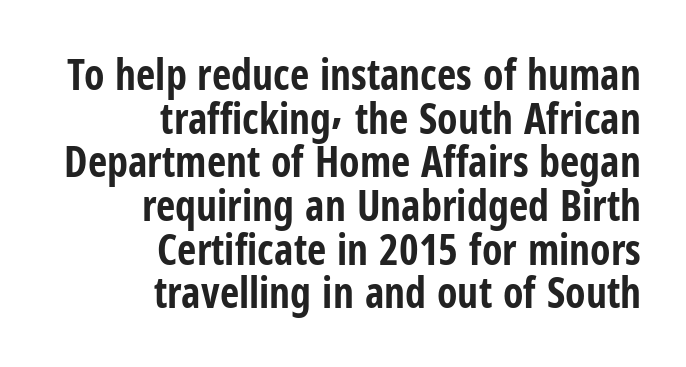
Q: Is the text bold? A: Yes.
Q: Is the text italic (slanted)? A: No, it is upright.
Q: Is the typeface a serif or a sans-serif typeface? A: Sans-serif.
Q: Is the text underlined? A: No.
Q: How is the paragraph aligned? A: Right-aligned.
Q: Is the spacing between letters normal or unusually wide? A: Normal.
Q: Is the spacing between lines tight, normal or loose? A: Tight.
Q: Width (condensed, normal, or wide)? A: Condensed.
Q: Stroke contrast? A: Low.
Q: x-height? A: Medium.
Q: Monospaced? A: No.
